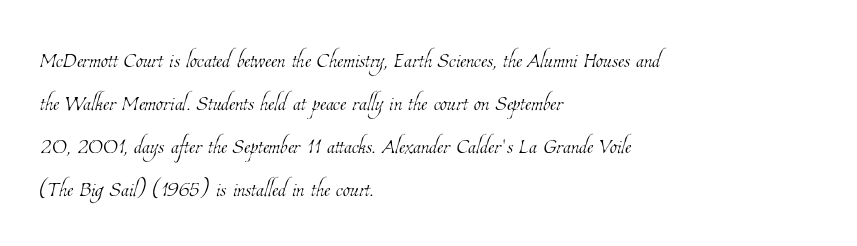
{"bold": "no", "weight": "thin", "width": "condensed", "stroke_contrast": "low", "x_height": "medium", "monospaced": "no", "underline": "no", "align": "left", "line_spacing": "normal", "line_spacing_ratio": 1.48, "letter_spacing": "normal", "letter_spacing_em": 0.0, "glyph_px": 29}
